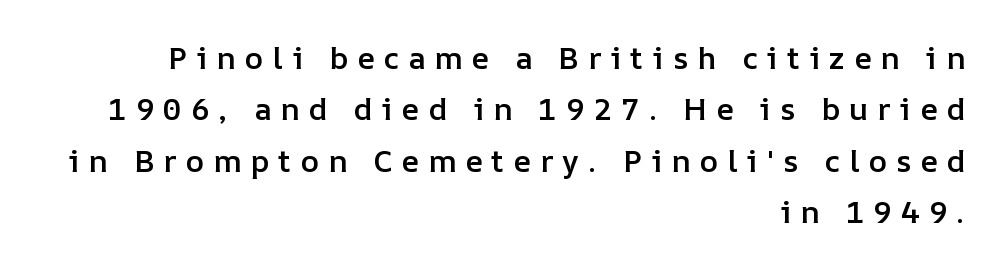
The image shows 31 px semibold type, upright; set right-aligned, normal line spacing (1.66x), unusually wide letter spacing (+0.29 em), not underlined; low stroke contrast and a medium x-height.
